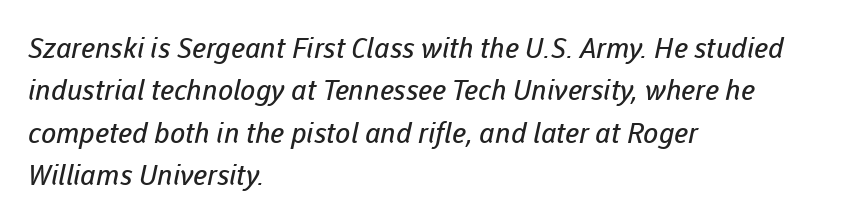
{"serif": "no", "bold": "no", "weight": "regular", "width": "normal", "stroke_contrast": "low", "x_height": "medium", "monospaced": "no", "underline": "no", "align": "left", "line_spacing": "normal", "line_spacing_ratio": 1.51, "letter_spacing": "normal", "letter_spacing_em": 0.0, "glyph_px": 28}
